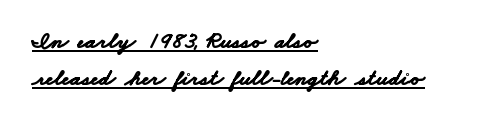
{"bold": "yes", "underline": "yes", "align": "left", "line_spacing": "normal", "line_spacing_ratio": 1.6, "letter_spacing": "normal", "letter_spacing_em": 0.0, "glyph_px": 23}
